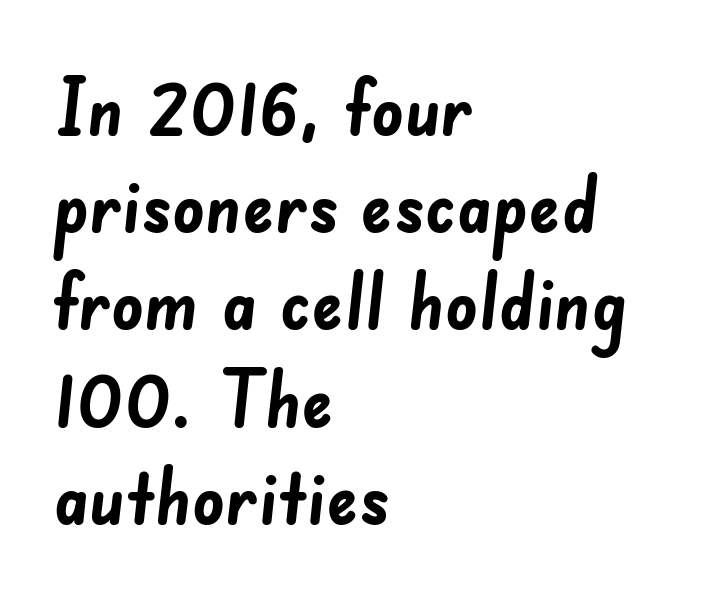
Q: Is the text bold? A: Yes.
Q: Is the typeface a serif or a sans-serif typeface? A: Sans-serif.
Q: Is the text underlined? A: No.
Q: How is the paragraph aligned? A: Left-aligned.
Q: Is the spacing between letters normal or unusually wide? A: Normal.
Q: Width (condensed, normal, or wide)? A: Normal.
Q: Stroke contrast? A: Low.
Q: x-height? A: Small.
Q: Monospaced? A: No.
